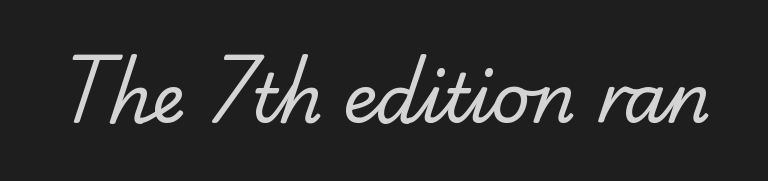
{"serif": "yes", "bold": "no", "weight": "regular", "width": "normal", "stroke_contrast": "low", "x_height": "small", "monospaced": "no", "underline": "no", "letter_spacing": "normal", "letter_spacing_em": 0.0, "glyph_px": 68}
